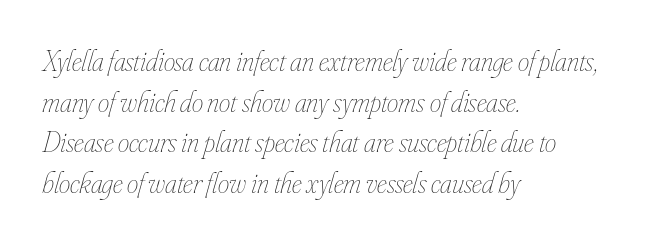
{"italic": "yes", "lean": "right", "slant_degrees": 16, "bold": "no", "weight": "thin", "width": "condensed", "stroke_contrast": "low", "x_height": "small", "monospaced": "no", "underline": "no", "align": "left", "line_spacing": "normal", "line_spacing_ratio": 1.4, "letter_spacing": "normal", "letter_spacing_em": 0.0, "glyph_px": 29}
